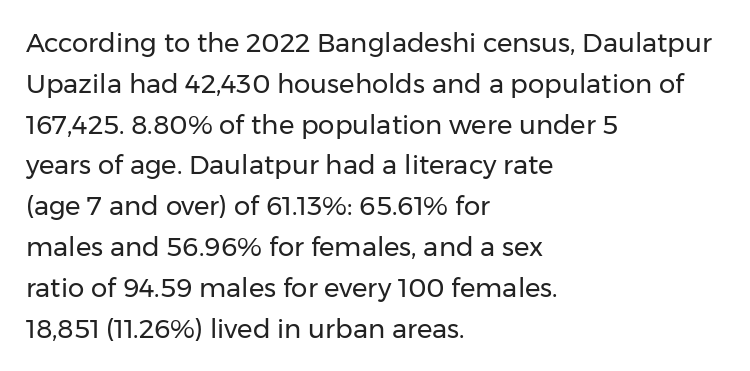
{"italic": "no", "bold": "no", "underline": "no", "align": "left", "line_spacing": "normal", "line_spacing_ratio": 1.57, "letter_spacing": "normal", "letter_spacing_em": 0.0, "glyph_px": 26}
